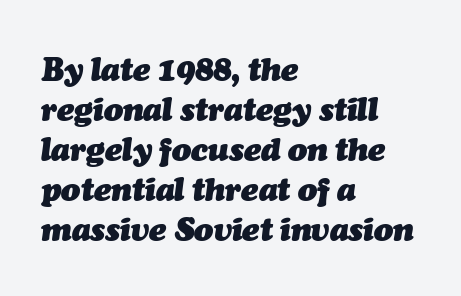
Each glyph is drawn with heavy, bold strokes. Horizontal alignment here is leftward, the default for most running prose. Does extra space separate the letters? No, they use regular spacing. The letters advance in unequal steps, a hallmark of proportional type. The lines sit at an ordinary, default distance from one another.
